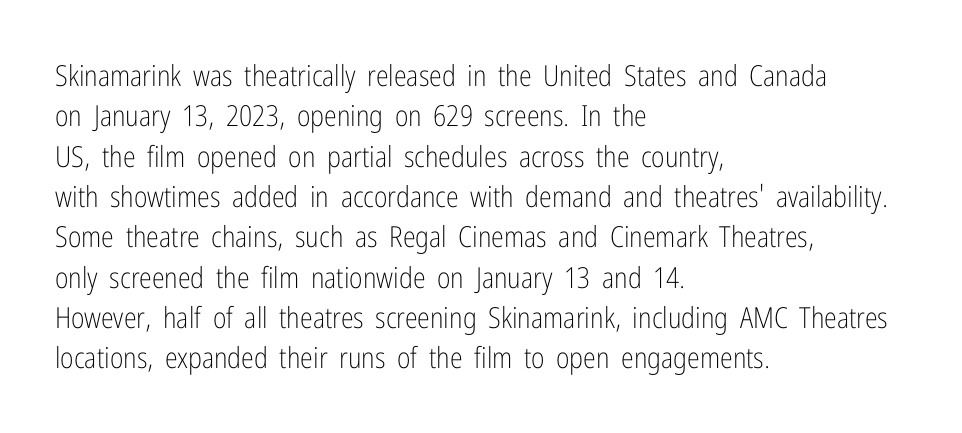
{"serif": "no", "italic": "no", "bold": "no", "weight": "light", "width": "condensed", "stroke_contrast": "low", "x_height": "medium", "monospaced": "no", "underline": "no", "align": "left", "line_spacing": "normal", "line_spacing_ratio": 1.39, "letter_spacing": "normal", "letter_spacing_em": 0.0, "glyph_px": 29}
